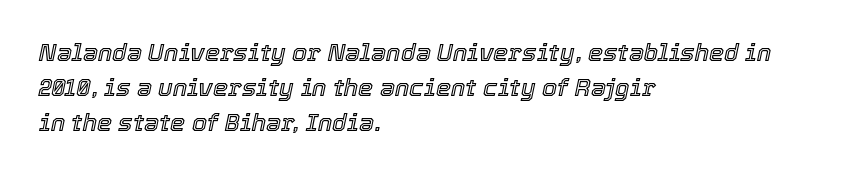
Q: Is the text italic (slanted)? A: Yes, it leans right by about 12 degrees.
Q: Is the text underlined? A: No.
Q: How is the paragraph aligned? A: Left-aligned.
Q: Is the spacing between letters normal or unusually wide? A: Normal.
Q: Is the spacing between lines tight, normal or loose? A: Normal.
